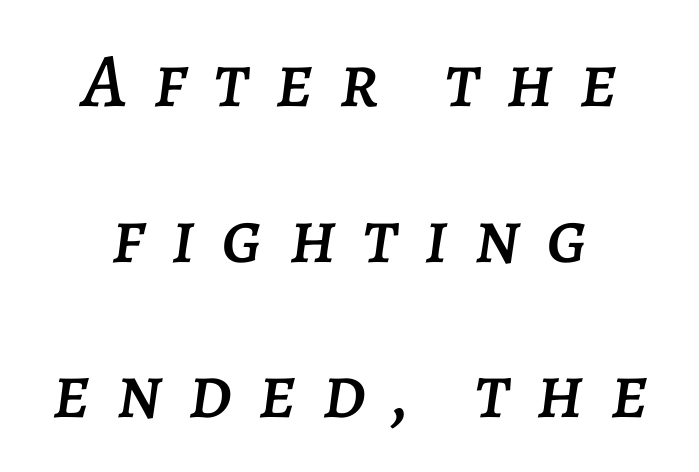
Observe the lean: these are italic letterforms. Tracking here is generous; glyphs stand well apart from one another. The vertical gap from one line to the next is large. The rendering uses natural spacing where letterforms have individual widths.
